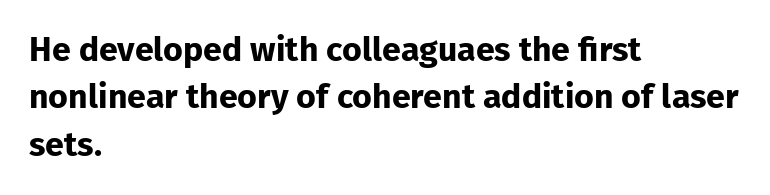
Q: Is the text bold? A: Yes.
Q: Is the text italic (slanted)? A: No, it is upright.
Q: Is the typeface a serif or a sans-serif typeface? A: Sans-serif.
Q: Is the text underlined? A: No.
Q: How is the paragraph aligned? A: Left-aligned.
Q: Is the spacing between letters normal or unusually wide? A: Normal.
Q: Is the spacing between lines tight, normal or loose? A: Normal.
Q: Width (condensed, normal, or wide)? A: Normal.
Q: Stroke contrast? A: Low.
Q: x-height? A: Medium.
Q: Monospaced? A: No.
